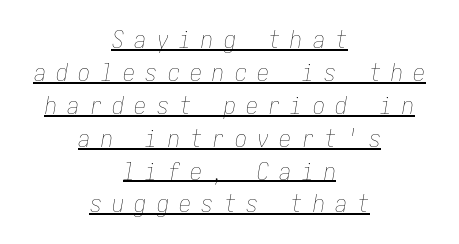
This rendering widens character spacing well past its baseline value. When letters slant like this, we call the style italic. Stems here are at most as thick as an everyday book face. Students, observe the line beneath the letters — that is underlining. Horizontal alignment here is central, giving a formal, balanced look. Honestly, the row spacing looks completely unremarkable.
